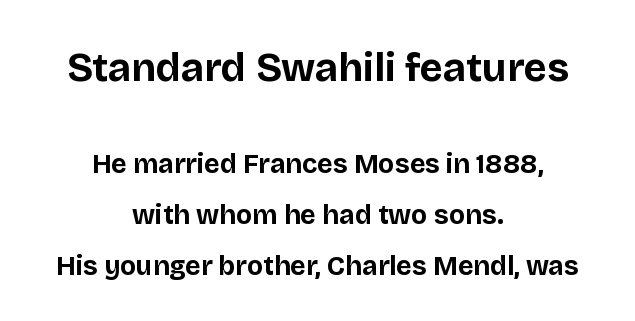
Q: Is the text bold? A: Yes.
Q: Is the text italic (slanted)? A: No, it is upright.
Q: Is the typeface a serif or a sans-serif typeface? A: Sans-serif.
Q: Is the text underlined? A: No.
Q: How is the paragraph aligned? A: Centered.
Q: Is the spacing between letters normal or unusually wide? A: Normal.
Q: Which block of text is set in a larger size, the first (top) or the second (bottom)? A: The first (top) one.
Q: Width (condensed, normal, or wide)? A: Normal.
Q: Stroke contrast? A: Low.
Q: x-height? A: Large.
Q: Monospaced? A: No.
